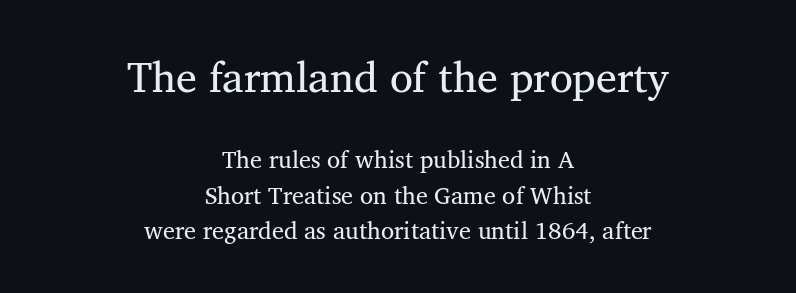
{"serif": "yes", "width": "normal", "stroke_contrast": "medium", "x_height": "medium", "monospaced": "no", "underline": "no", "align": "center", "line_spacing": "normal", "line_spacing_ratio": 1.47, "letter_spacing": "normal", "letter_spacing_em": 0.0, "larger_block": "first", "size_ratio": 1.75, "glyph_px": 42}
